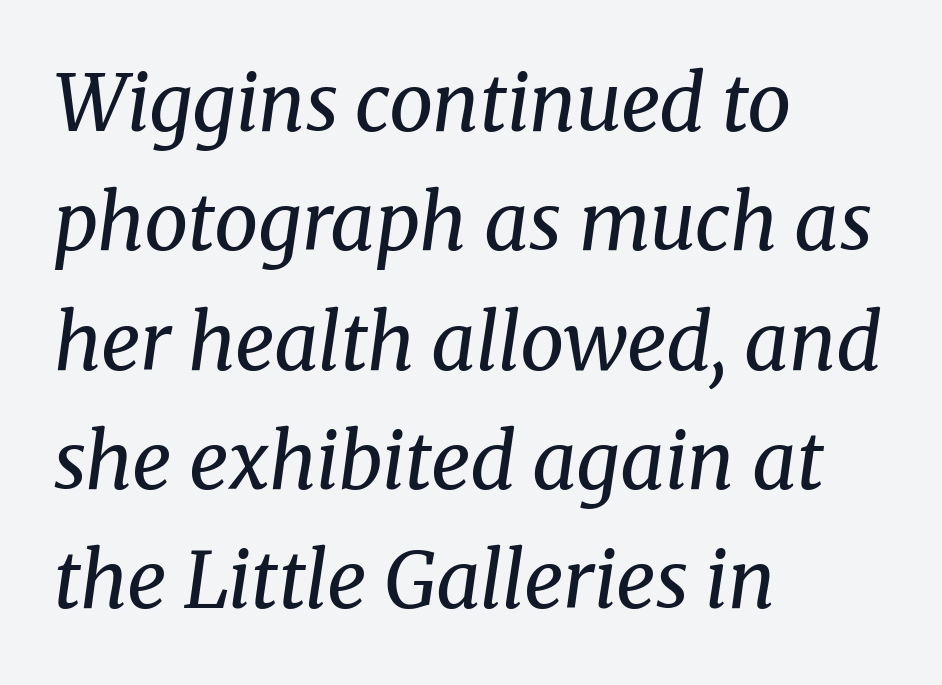
A typesetter would call this zero additional tracking. The face looks like a standard text weight, possibly lighter. Emphasis-style slanted type is in use. Note the varied advance widths — an 'i' is clearly narrower than an 'm'.
